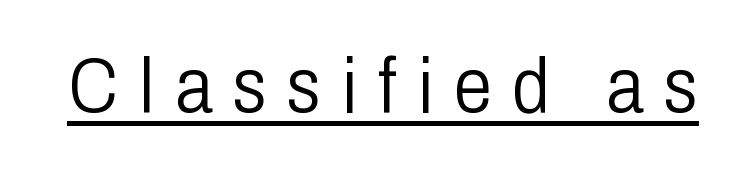
{"serif": "no", "italic": "no", "bold": "no", "weight": "light", "width": "condensed", "stroke_contrast": "low", "x_height": "medium", "monospaced": "no", "underline": "yes", "letter_spacing": "wide", "letter_spacing_em": 0.27, "glyph_px": 77}
